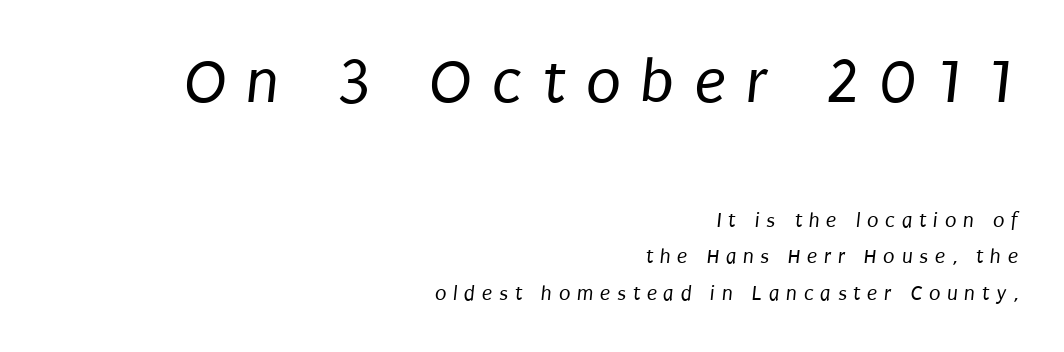
The image shows 64 px regular-weight, condensed sans-serif type; set right-aligned, line spacing 1.73x, unusually wide letter spacing (+0.32 em), not underlined; the first (top) block is 3.05x larger; low stroke contrast and a large x-height.
